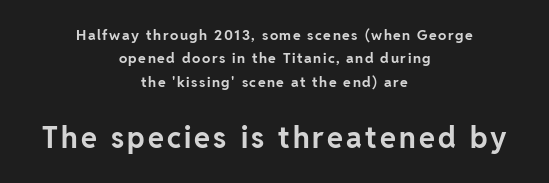
{"serif": "no", "italic": "no", "bold": "yes", "weight": "bold", "width": "normal", "stroke_contrast": "low", "x_height": "medium", "monospaced": "no", "underline": "no", "align": "center", "line_spacing": "normal", "line_spacing_ratio": 1.67, "larger_block": "second", "size_ratio": 2.07, "glyph_px": 29}
